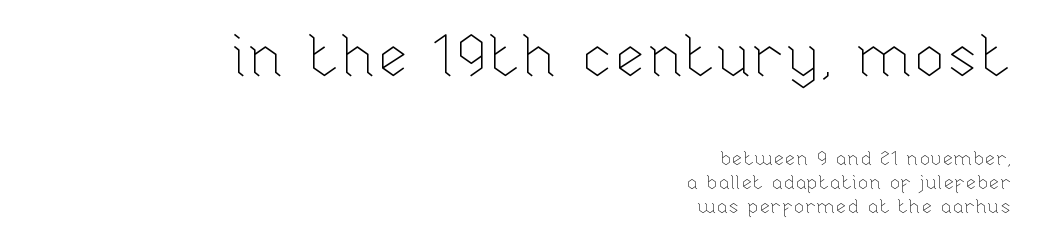
{"italic": "no", "bold": "no", "weight": "thin", "width": "normal", "stroke_contrast": "low", "x_height": "medium", "monospaced": "no", "underline": "no", "align": "right", "line_spacing_ratio": 1.21, "letter_spacing": "normal", "letter_spacing_em": 0.0, "larger_block": "first", "size_ratio": 2.95, "glyph_px": 59}
